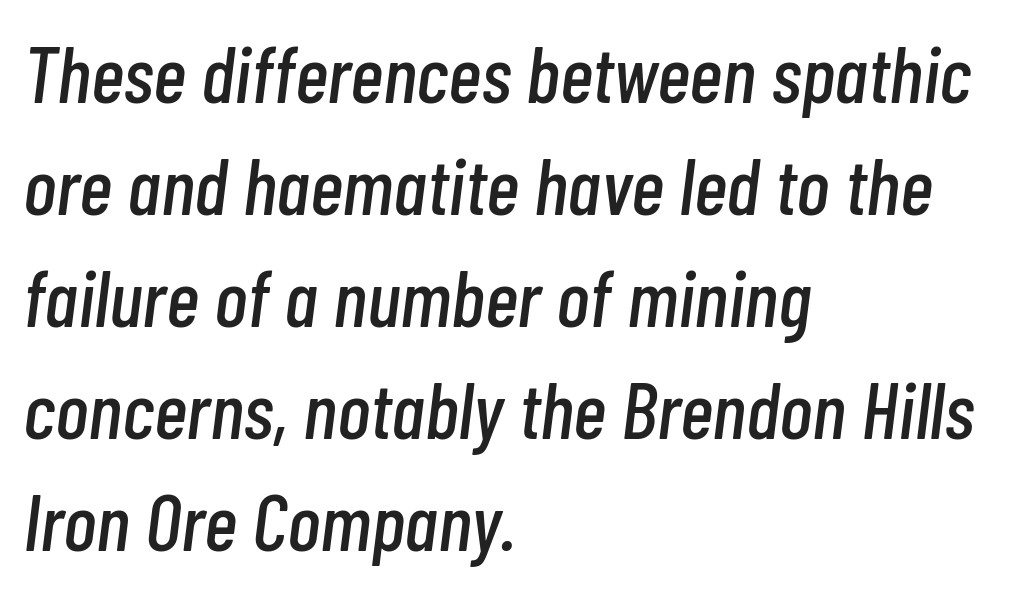
{"italic": "yes", "lean": "right", "slant_degrees": 7, "width": "condensed", "stroke_contrast": "low", "x_height": "medium", "monospaced": "no", "underline": "no", "align": "left", "line_spacing": "normal", "line_spacing_ratio": 1.4, "letter_spacing": "normal", "letter_spacing_em": 0.0, "glyph_px": 80}
